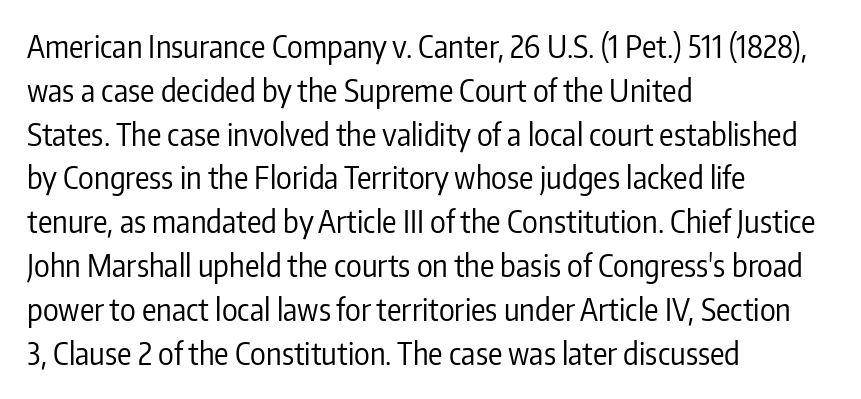
This rendering uses left alignment, leaving the right contour irregular. The designer left line spacing at the default. If you drew a line through each stem, it would be perfectly vertical. Spacing verdict: proportional, widths tailored to each character. Lines of text with bare space underneath.
